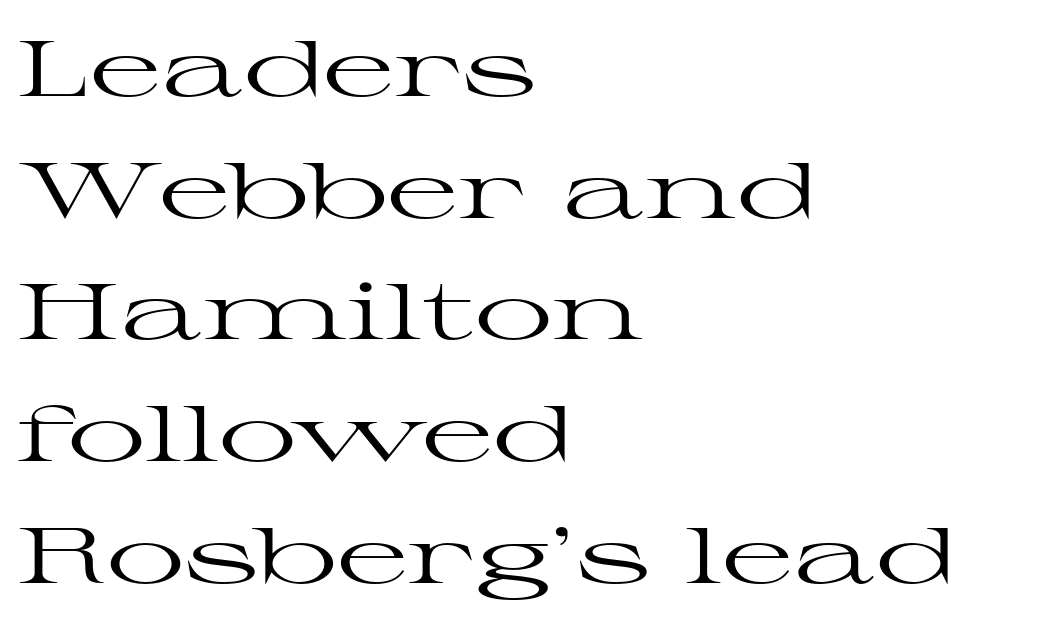
Q: Is the text bold? A: No.
Q: Is the text italic (slanted)? A: No, it is upright.
Q: Is the typeface a serif or a sans-serif typeface? A: Serif.
Q: Is the text underlined? A: No.
Q: How is the paragraph aligned? A: Left-aligned.
Q: Is the spacing between letters normal or unusually wide? A: Normal.
Q: Is the spacing between lines tight, normal or loose? A: Normal.
Q: Width (condensed, normal, or wide)? A: Wide.
Q: Stroke contrast? A: High.
Q: x-height? A: Medium.
Q: Monospaced? A: No.
